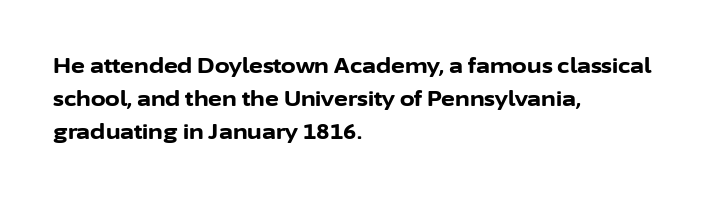
Q: Is the text bold? A: Yes.
Q: Is the text italic (slanted)? A: No, it is upright.
Q: Is the text underlined? A: No.
Q: How is the paragraph aligned? A: Left-aligned.
Q: Is the spacing between letters normal or unusually wide? A: Normal.
Q: Is the spacing between lines tight, normal or loose? A: Normal.
